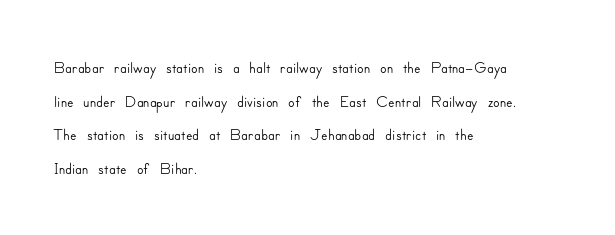
{"italic": "no", "underline": "no", "align": "left", "line_spacing": "normal", "line_spacing_ratio": 1.4, "letter_spacing": "normal", "letter_spacing_em": 0.0, "glyph_px": 24}
